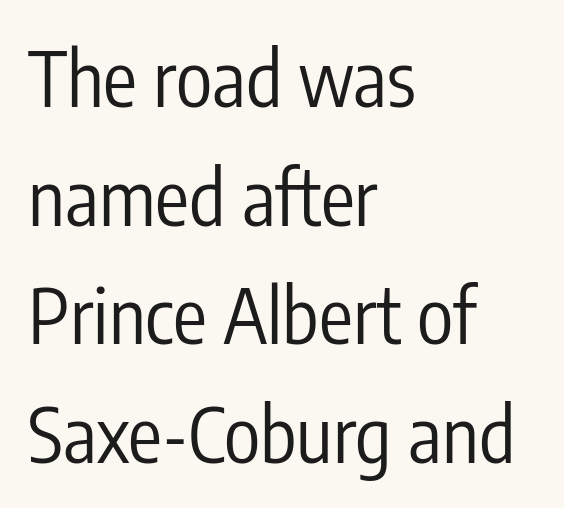
{"serif": "no", "italic": "no", "bold": "no", "weight": "regular", "width": "condensed", "stroke_contrast": "low", "x_height": "medium", "monospaced": "no", "underline": "no", "align": "left", "line_spacing": "normal", "line_spacing_ratio": 1.56, "letter_spacing": "normal", "letter_spacing_em": 0.0, "glyph_px": 76}
